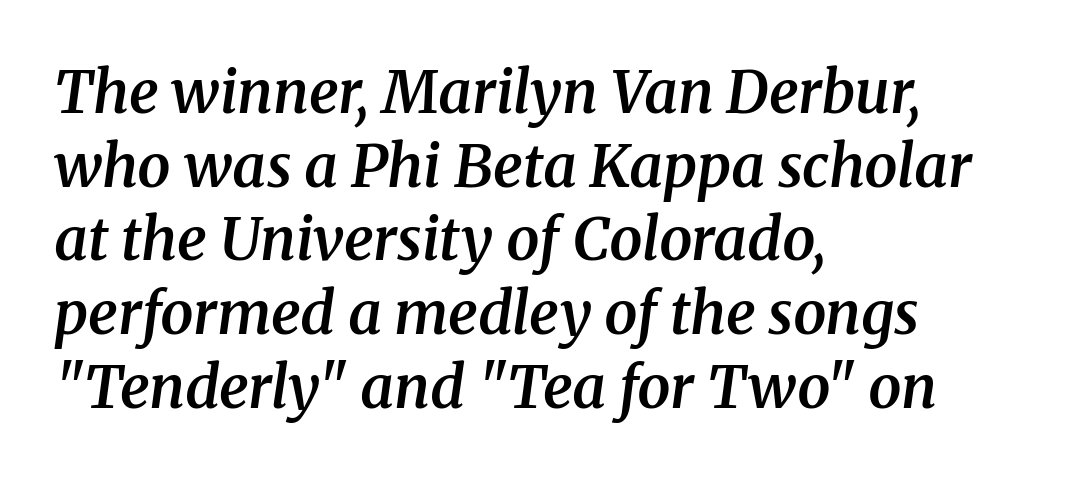
How would I describe the line gaps? Plain and ordinary. The lines are quadded left. An italicized treatment has been applied to the whole sample. Its strokes are somewhat broadened, the hallmark of semibold type.
